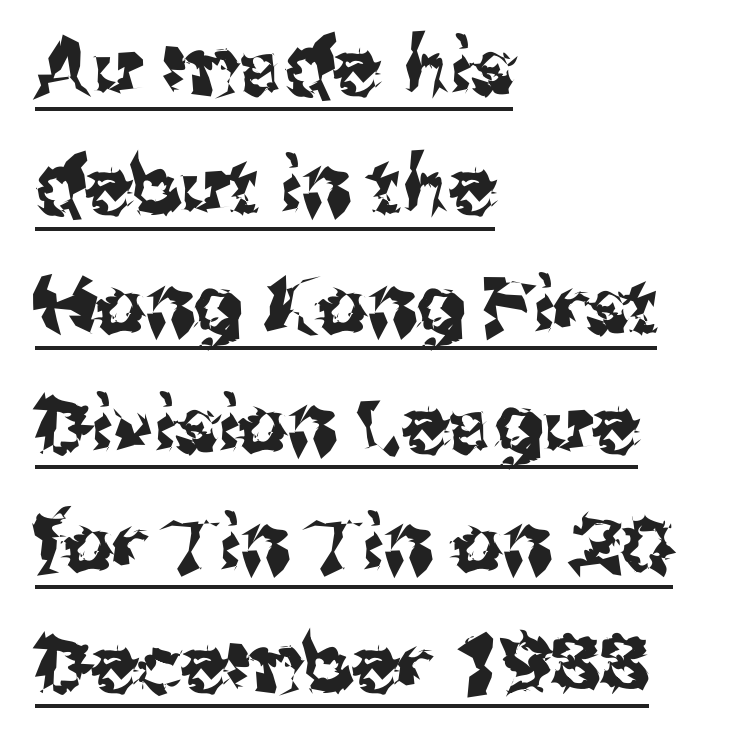
The image shows 78 px sans-serif type, upright; set left-aligned, normal line spacing (1.53x), normal letter spacing, underlined; medium stroke contrast and a medium x-height.
